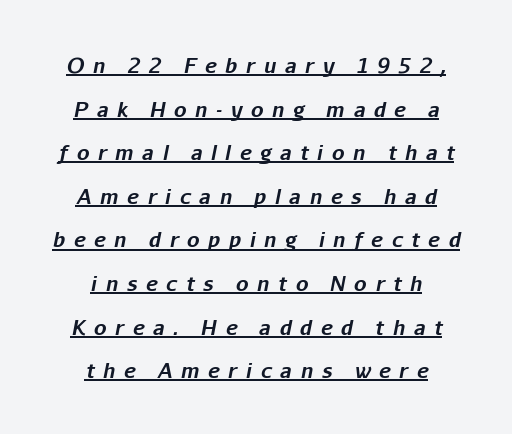
{"italic": "yes", "lean": "right", "slant_degrees": 11, "bold": "yes", "underline": "yes", "align": "center", "line_spacing": "loose", "line_spacing_ratio": 2.18, "letter_spacing": "wide", "letter_spacing_em": 0.43, "glyph_px": 20}
